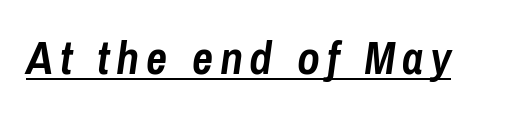
Q: Is the text bold? A: Yes.
Q: Is the text italic (slanted)? A: Yes, it leans right by about 8 degrees.
Q: Is the text underlined? A: Yes.
Q: Width (condensed, normal, or wide)? A: Condensed.
Q: Stroke contrast? A: Low.
Q: x-height? A: Medium.
Q: Monospaced? A: No.
